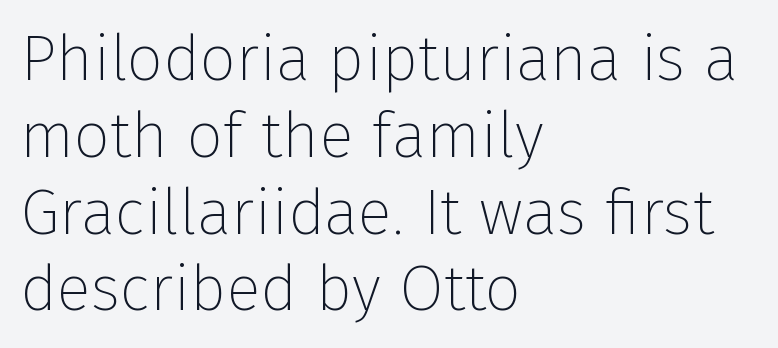
The rendering uses natural spacing where letterforms have individual widths. One-word summary of the alignment: left. Plain, unruled lines of type. Quick note: not italic, upright.
